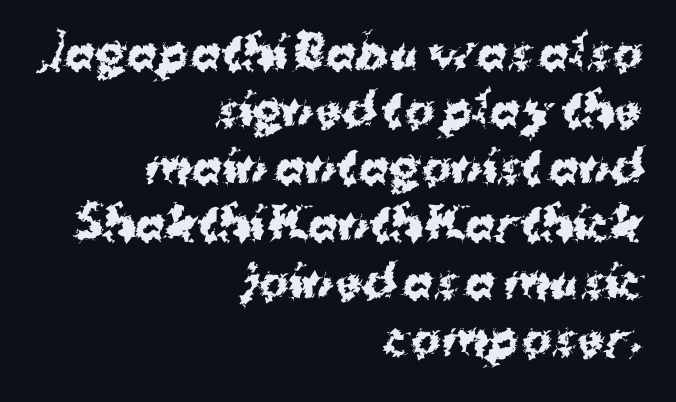
Q: Is the text bold? A: Yes.
Q: Is the text italic (slanted)? A: Yes.
Q: Is the typeface a serif or a sans-serif typeface? A: Sans-serif.
Q: Is the text underlined? A: No.
Q: How is the paragraph aligned? A: Right-aligned.
Q: Is the spacing between letters normal or unusually wide? A: Normal.
Q: Is the spacing between lines tight, normal or loose? A: Normal.
Q: Width (condensed, normal, or wide)? A: Normal.
Q: Stroke contrast? A: Medium.
Q: x-height? A: Medium.
Q: Monospaced? A: No.
